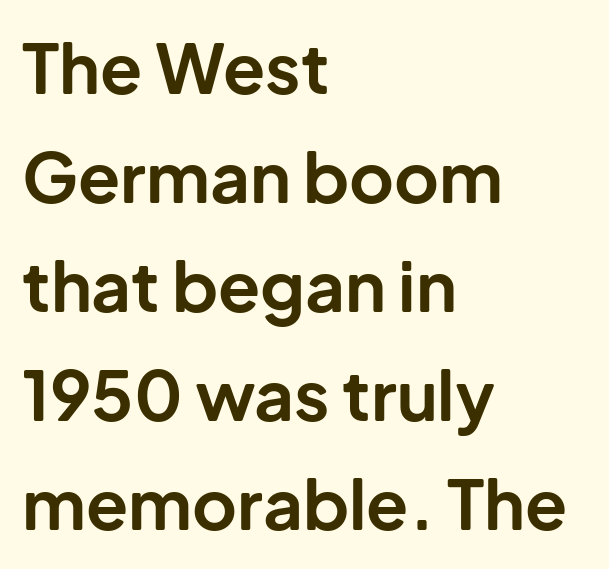
{"serif": "no", "italic": "no", "bold": "yes", "weight": "bold", "width": "normal", "stroke_contrast": "low", "x_height": "medium", "monospaced": "no", "underline": "no", "align": "left", "line_spacing": "normal", "line_spacing_ratio": 1.58, "letter_spacing": "normal", "letter_spacing_em": 0.0, "glyph_px": 69}
